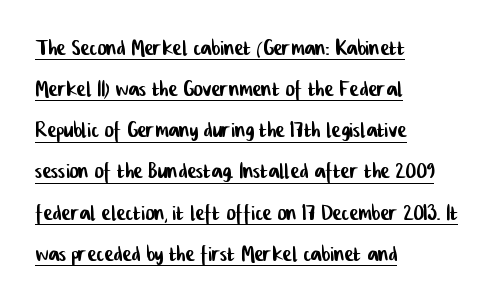
{"serif": "no", "width": "condensed", "stroke_contrast": "low", "x_height": "medium", "monospaced": "no", "underline": "yes", "align": "left", "line_spacing": "normal", "line_spacing_ratio": 1.47, "letter_spacing": "normal", "letter_spacing_em": 0.0, "glyph_px": 28}
